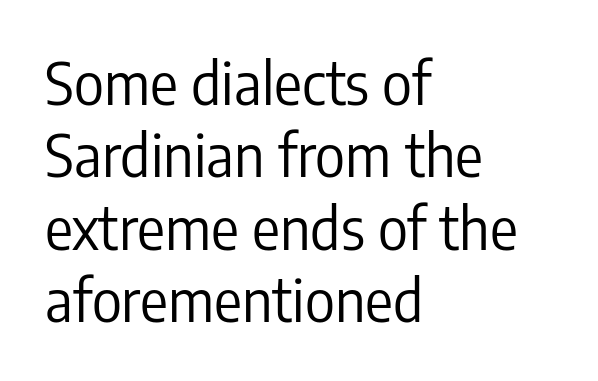
{"serif": "no", "italic": "no", "bold": "no", "weight": "regular", "width": "condensed", "stroke_contrast": "low", "x_height": "medium", "monospaced": "no", "underline": "no", "align": "left", "line_spacing": "normal", "line_spacing_ratio": 1.25, "letter_spacing": "normal", "letter_spacing_em": 0.0, "glyph_px": 58}
